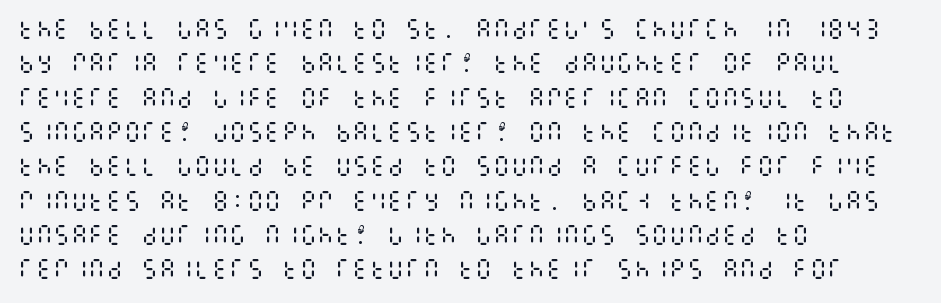
The specimen reads as upright at a glance. Is the stroke heavy? The answer is a plain regular-or-lighter. Clear beneath every line of the passage. Notice how descenders clear the ascenders below comfortably — that's standard leading.
